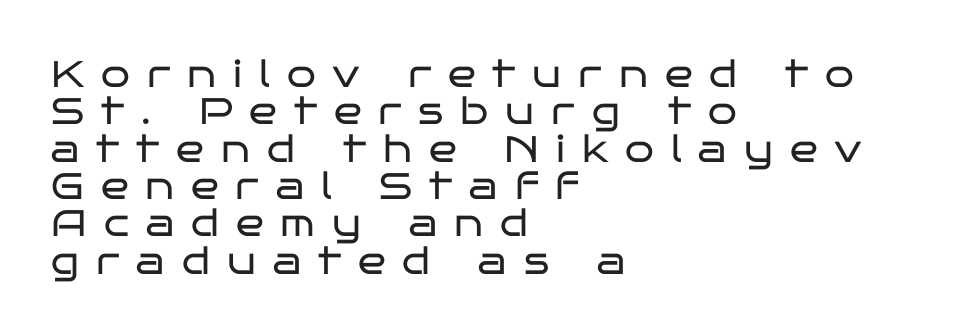
Examine the stroke ends and you'll find no serifs. The rendering inserts visible extra space after every character. Descender tails drop into unmarked territory. Closely set lines give the paragraph a compact silhouette. The type sits square on the baseline with zero lean. Vertical stems look standard width or narrower in stroke.
